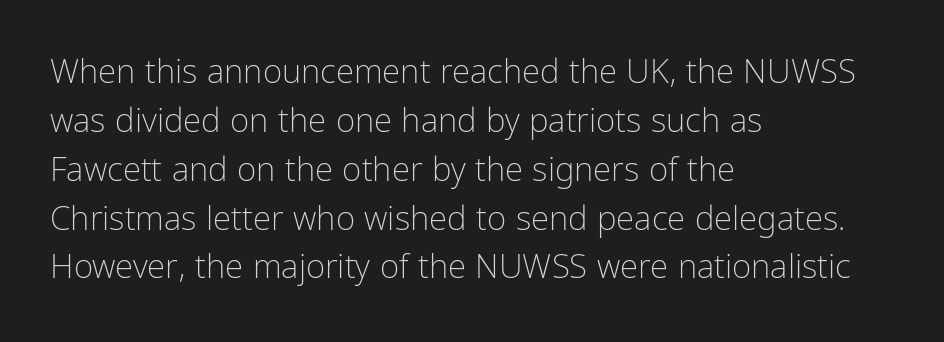
When letters stand straight like this, we call the style roman or upright. A typesetter would call this proportional, since set widths differ per character. Nothing unusual about the tracking: characters are spaced as the font intends. The line-height multiplier appears to be the usual default. Check the space under the baseline: it is left empty. In CSS terms this would be text-align: left.
